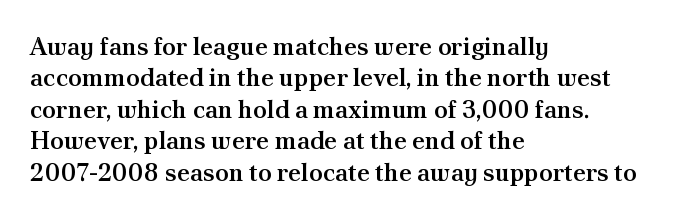
Q: Is the text bold? A: Semi-bold.
Q: Is the text italic (slanted)? A: No, it is upright.
Q: Is the text underlined? A: No.
Q: How is the paragraph aligned? A: Left-aligned.
Q: Is the spacing between letters normal or unusually wide? A: Normal.
Q: Is the spacing between lines tight, normal or loose? A: Normal.
